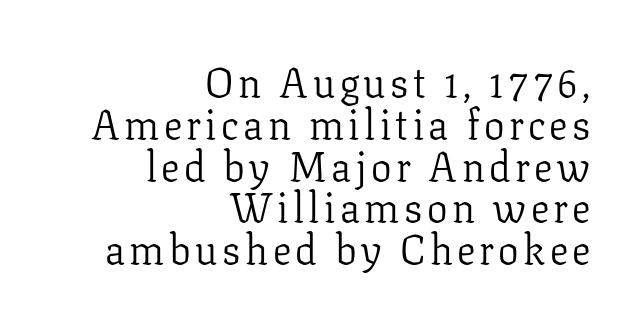
If you drew a line through each stem, it would be perfectly vertical. Decoration check: the copy has no underline. One-word summary of the alignment: right. Counters stay open thanks to moderate or lighter strokes. Note the varied advance widths — an 'i' is clearly narrower than an 'm'. The space between consecutive lines is stingy.
